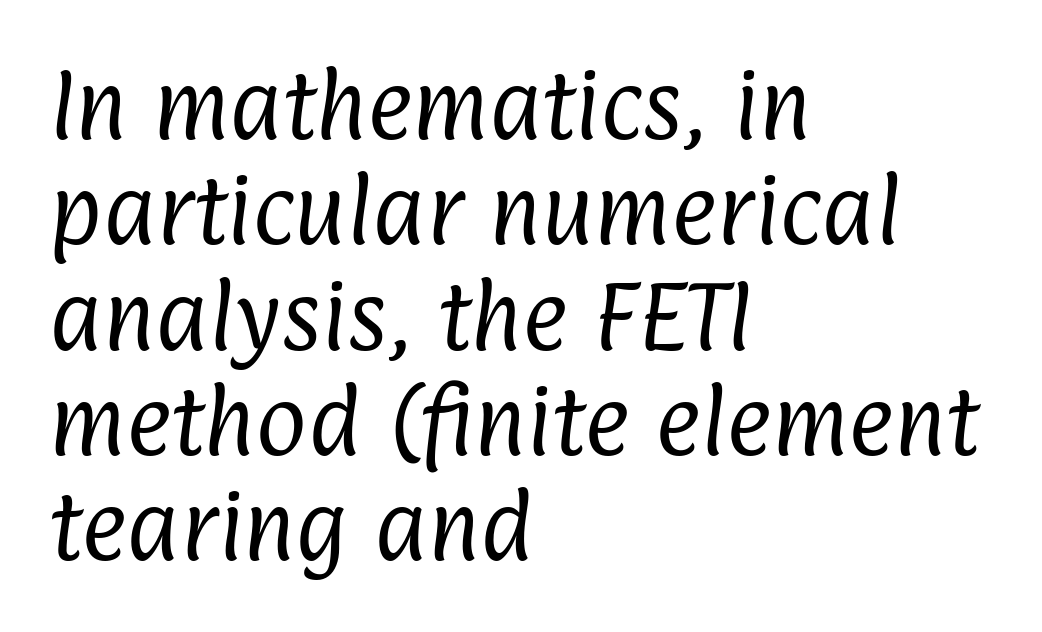
The image shows 78 px regular-weight, condensed sans-serif type; set left-aligned, normal line spacing (1.35x), normal letter spacing, not underlined; low stroke contrast and a medium x-height.
